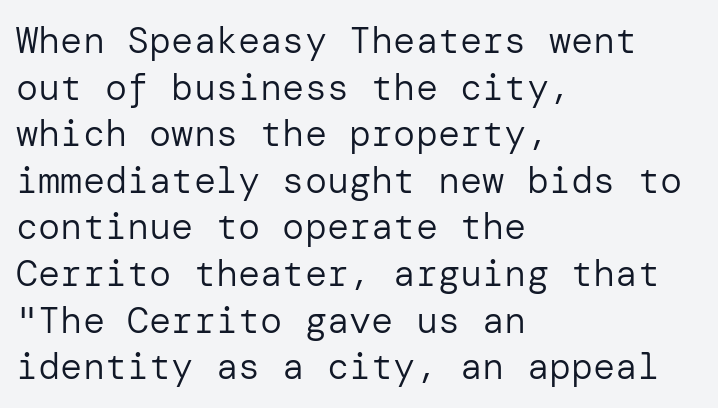
The image shows 37 px regular-weight sans-serif type, upright; set left-aligned, normal line spacing (1.26x), normal letter spacing, not underlined; low stroke contrast and a medium x-height.
